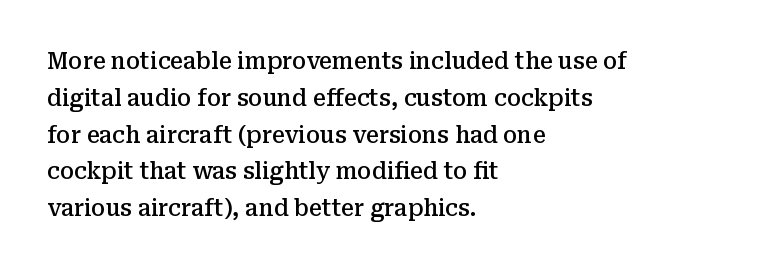
In terms of leading, this rendering sits right in the middle. Which margin do the lines hug? The left one — the right edge is uneven. Stroke thickness is moderately raised; the sample reads as semibold. Observe the ordinary spacing: letters are neighbours, not strangers. Upright lettering throughout.
